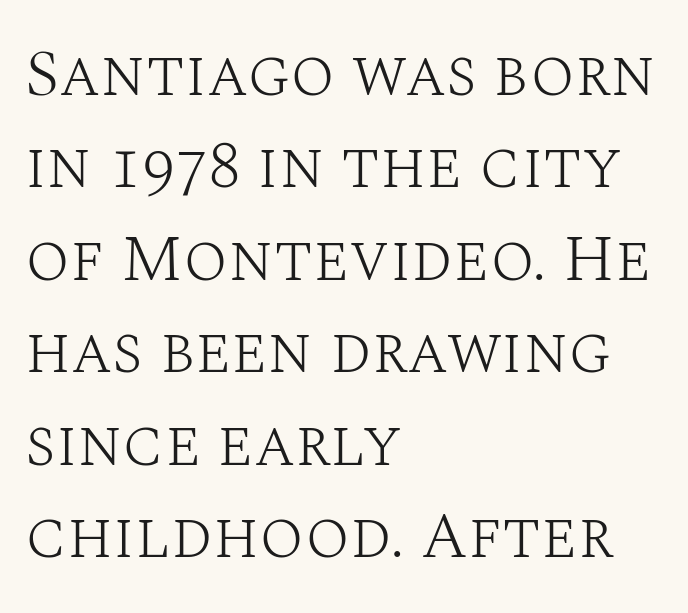
The image shows 66 px light serif type, upright; set left-aligned, normal line spacing (1.4x), normal letter spacing, not underlined; medium stroke contrast and a large x-height.
